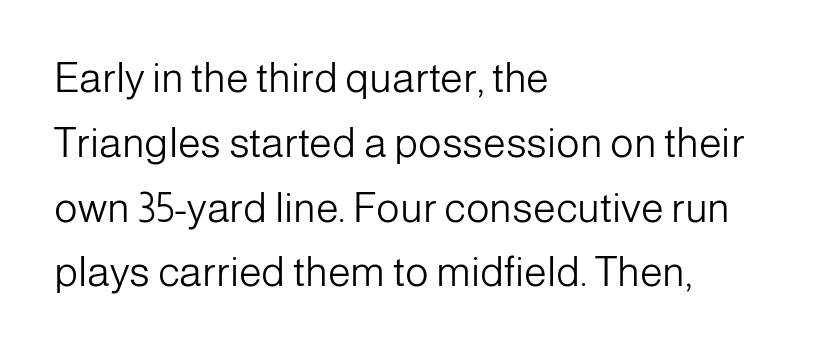
Q: Is the text bold? A: No.
Q: Is the text italic (slanted)? A: No, it is upright.
Q: Is the typeface a serif or a sans-serif typeface? A: Sans-serif.
Q: Is the text underlined? A: No.
Q: How is the paragraph aligned? A: Left-aligned.
Q: Is the spacing between letters normal or unusually wide? A: Normal.
Q: Is the spacing between lines tight, normal or loose? A: Normal.
Q: Width (condensed, normal, or wide)? A: Normal.
Q: Stroke contrast? A: Low.
Q: x-height? A: Medium.
Q: Monospaced? A: No.
